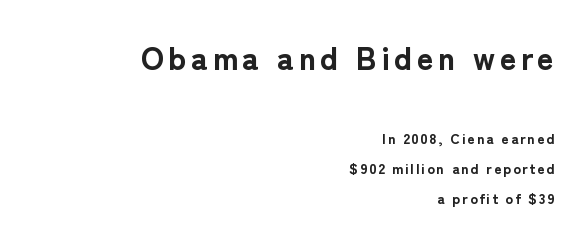
{"serif": "no", "italic": "no", "bold": "yes", "weight": "bold", "width": "normal", "stroke_contrast": "low", "x_height": "medium", "monospaced": "no", "underline": "no", "align": "right", "line_spacing": "loose", "line_spacing_ratio": 2.16, "larger_block": "first", "size_ratio": 2.29, "glyph_px": 32}
